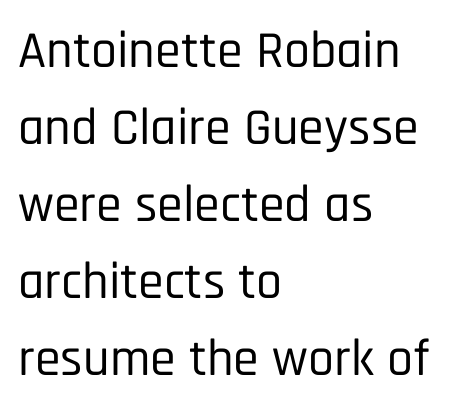
The image shows 52 px condensed sans-serif type, upright; set left-aligned, normal line spacing (1.48x), normal letter spacing, not underlined; low stroke contrast and a large x-height.
